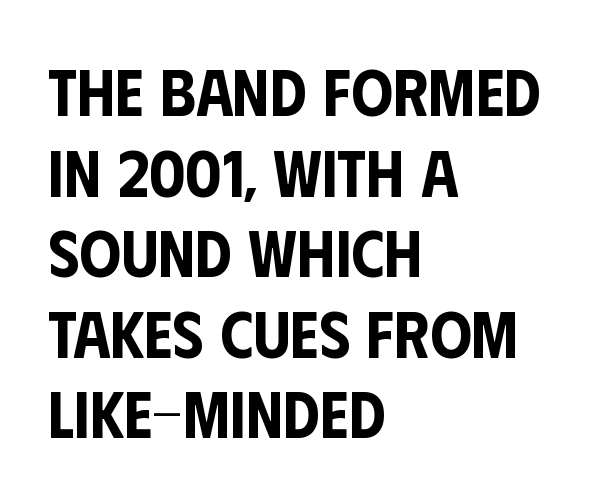
The type is set solid horizontally, with unmodified tracking. Stroke terminals: plain, sans-serif. Style check: upright. Casual observation: everything's shoved over to the left.
